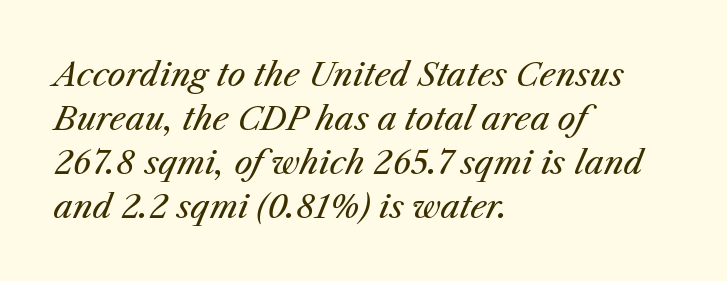
Q: Is the text bold? A: No.
Q: Is the text italic (slanted)? A: Yes, it leans right by about 25 degrees.
Q: Is the text underlined? A: No.
Q: How is the paragraph aligned? A: Left-aligned.
Q: Is the spacing between letters normal or unusually wide? A: Normal.
Q: Is the spacing between lines tight, normal or loose? A: Normal.
Q: Width (condensed, normal, or wide)? A: Normal.
Q: Stroke contrast? A: Medium.
Q: x-height? A: Medium.
Q: Monospaced? A: No.
